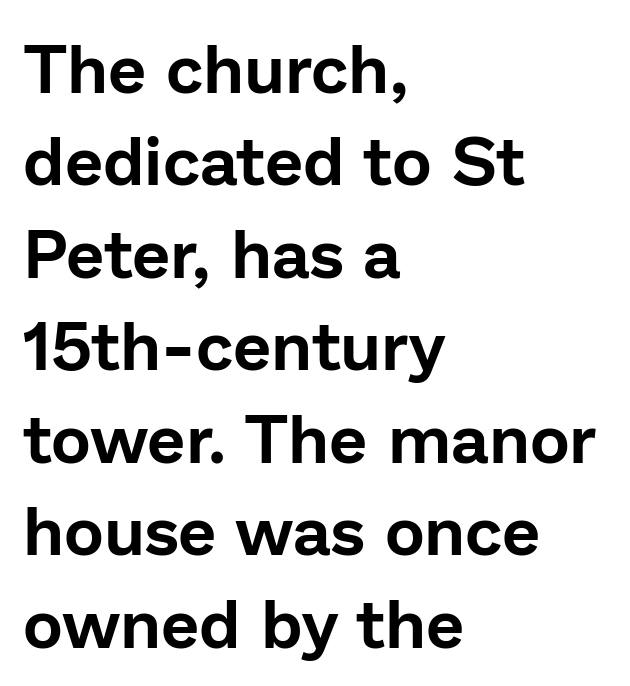
{"serif": "no", "italic": "no", "width": "normal", "stroke_contrast": "low", "x_height": "medium", "monospaced": "no", "underline": "no", "align": "left", "line_spacing": "normal", "line_spacing_ratio": 1.36, "letter_spacing": "normal", "letter_spacing_em": 0.0, "glyph_px": 68}
